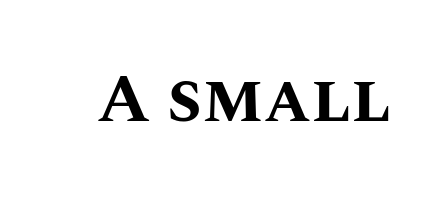
The image shows 69 px bold type, upright; set normal letter spacing, not underlined; medium stroke contrast and a large x-height.
